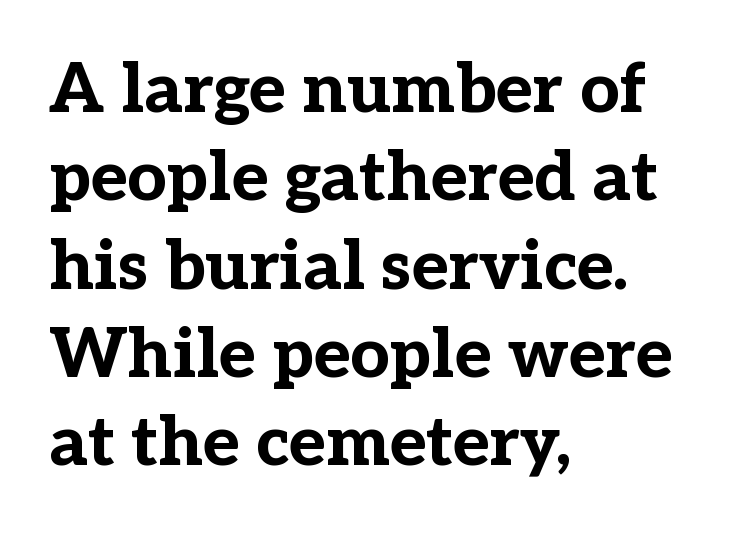
Q: Is the text bold? A: Yes.
Q: Is the text italic (slanted)? A: No, it is upright.
Q: Is the typeface a serif or a sans-serif typeface? A: Serif.
Q: Is the text underlined? A: No.
Q: How is the paragraph aligned? A: Left-aligned.
Q: Is the spacing between letters normal or unusually wide? A: Normal.
Q: Is the spacing between lines tight, normal or loose? A: Normal.
Q: Width (condensed, normal, or wide)? A: Normal.
Q: Stroke contrast? A: Low.
Q: x-height? A: Medium.
Q: Monospaced? A: No.
